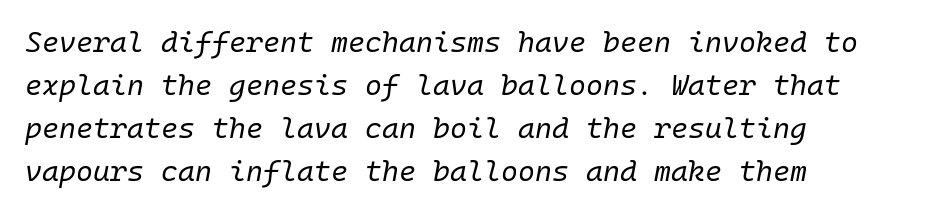
Q: Is the text bold? A: No.
Q: Is the text italic (slanted)? A: Yes, it leans right by about 10 degrees.
Q: Is the text underlined? A: No.
Q: How is the paragraph aligned? A: Left-aligned.
Q: Is the spacing between letters normal or unusually wide? A: Normal.
Q: Is the spacing between lines tight, normal or loose? A: Normal.
Q: Width (condensed, normal, or wide)? A: Normal.
Q: Stroke contrast? A: Low.
Q: x-height? A: Medium.
Q: Monospaced? A: Yes.
